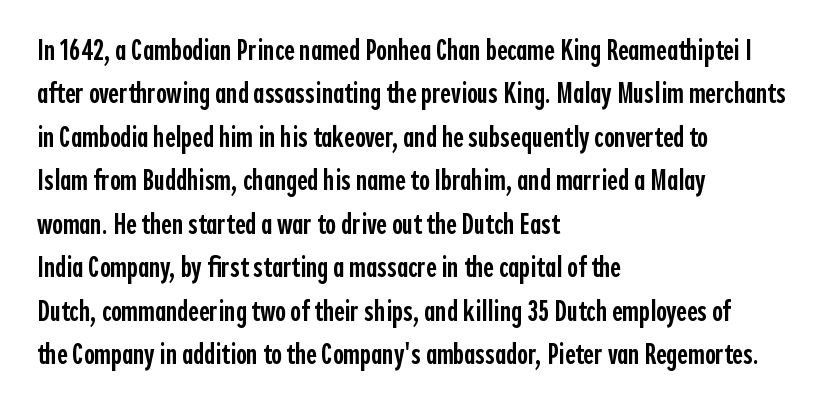
The image shows 29 px semibold, condensed sans-serif type, upright; set left-aligned, normal line spacing (1.5x), normal letter spacing, not underlined; a medium x-height.
